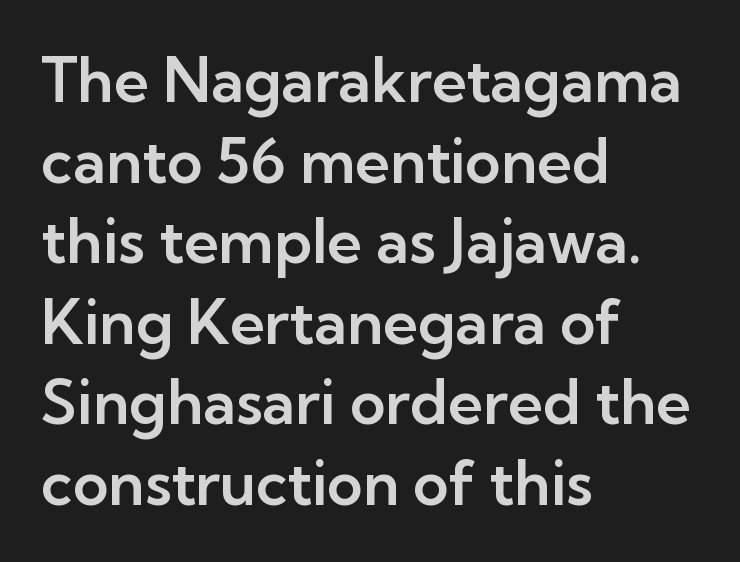
The image shows 61 px sans-serif type, upright; set left-aligned, normal line spacing (1.32x), normal letter spacing, not underlined; low stroke contrast and a medium x-height.
